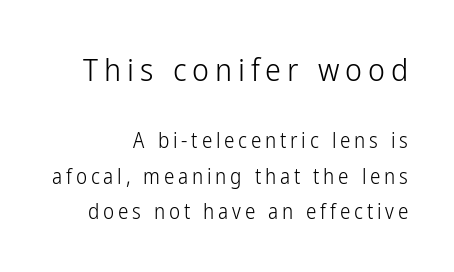
{"serif": "no", "italic": "no", "bold": "no", "weight": "light", "width": "condensed", "stroke_contrast": "low", "x_height": "medium", "monospaced": "no", "underline": "no", "align": "right", "line_spacing": "normal", "line_spacing_ratio": 1.68, "larger_block": "first", "size_ratio": 1.52, "glyph_px": 32}
